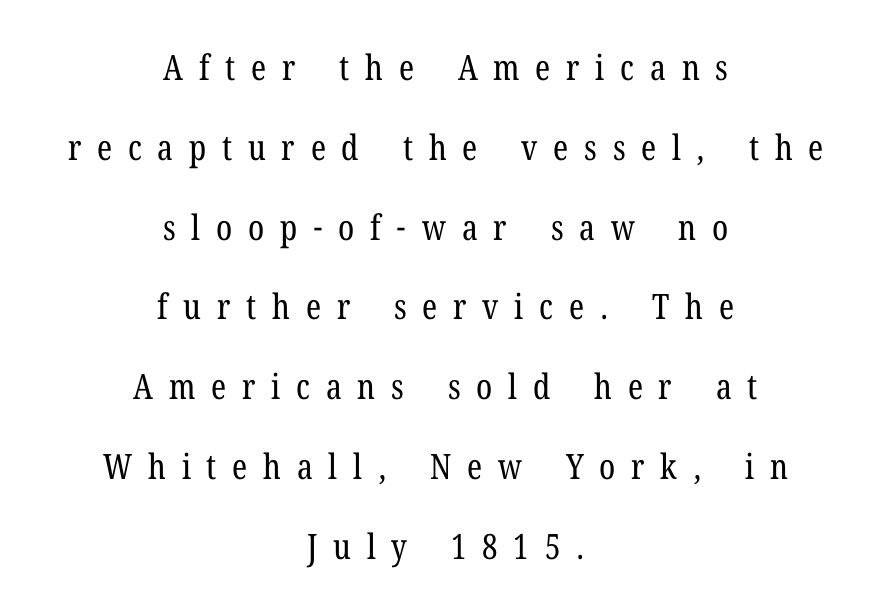
Is the stroke heavy? The answer is a plain regular-or-lighter. What stands out about the letter spacing? Its width — letters are far apart. Honestly, the rows look like they've been pulled way apart. Notice how the passage keeps no hard edge, just a central spine.
